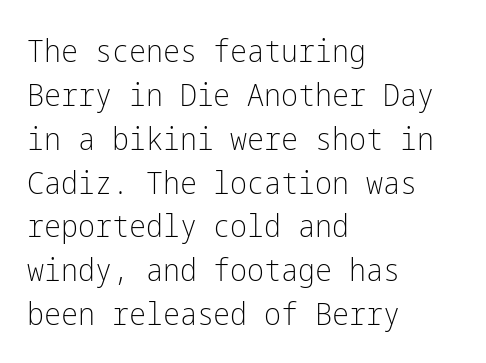
Q: Is the text bold? A: No.
Q: Is the text italic (slanted)? A: No, it is upright.
Q: Is the typeface a serif or a sans-serif typeface? A: Sans-serif.
Q: Is the text underlined? A: No.
Q: How is the paragraph aligned? A: Left-aligned.
Q: Is the spacing between letters normal or unusually wide? A: Normal.
Q: Is the spacing between lines tight, normal or loose? A: Normal.
Q: Width (condensed, normal, or wide)? A: Condensed.
Q: Stroke contrast? A: Low.
Q: x-height? A: Medium.
